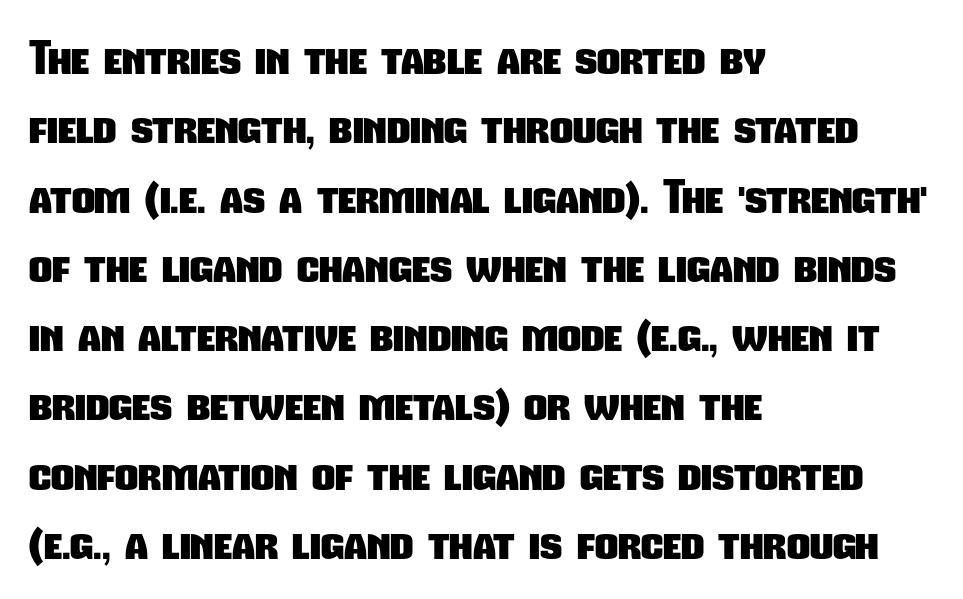
Notice how descenders clear the ascenders below comfortably — that's standard leading. Does extra space separate the letters? No, they use regular spacing. The face used here is a sans, in the tradition of grotesques and geometrics. Compared with an ordinary text face, these strokes are far heavier — a full bold. The typesetter chose a ragged-right arrangement here. Unmarked baselines from the first word to the last.
